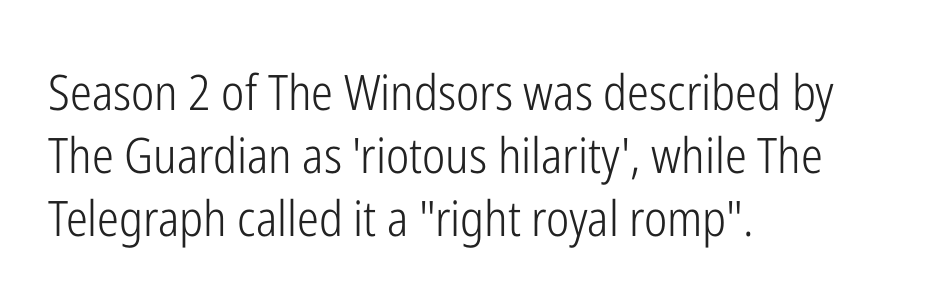
Q: Is the text bold? A: No.
Q: Is the text italic (slanted)? A: No, it is upright.
Q: Is the typeface a serif or a sans-serif typeface? A: Sans-serif.
Q: Is the text underlined? A: No.
Q: How is the paragraph aligned? A: Left-aligned.
Q: Is the spacing between letters normal or unusually wide? A: Normal.
Q: Is the spacing between lines tight, normal or loose? A: Normal.
Q: Width (condensed, normal, or wide)? A: Condensed.
Q: Stroke contrast? A: Low.
Q: x-height? A: Medium.
Q: Monospaced? A: No.
